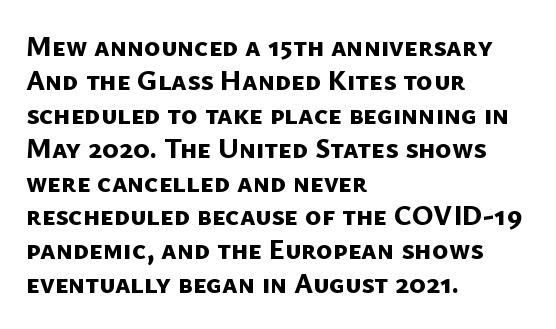
Where is the straight margin? On the left. A clean baseline with only descenders dipping below it. The face used here is a sans, in the tradition of grotesques and geometrics. Think of a printed novel: that variable character pitch is what you see here. What stands out about the letter spacing? Nothing — it is the standard amount. Does the weight exceed regular? Yes, all the way to bold.
